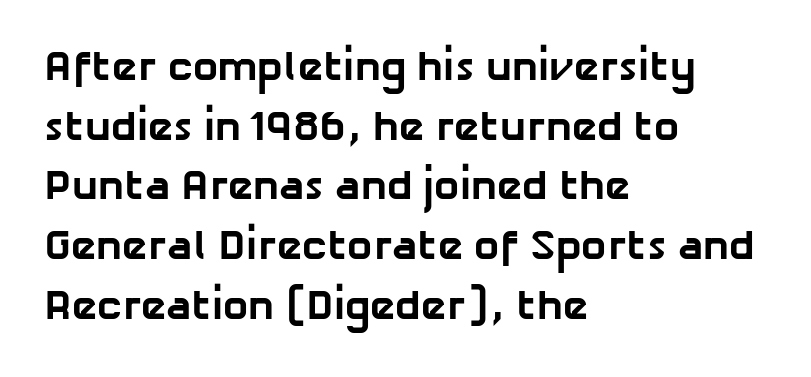
Q: Is the text bold? A: Yes.
Q: Is the typeface a serif or a sans-serif typeface? A: Sans-serif.
Q: Is the text underlined? A: No.
Q: How is the paragraph aligned? A: Left-aligned.
Q: Is the spacing between letters normal or unusually wide? A: Normal.
Q: Is the spacing between lines tight, normal or loose? A: Normal.
Q: Width (condensed, normal, or wide)? A: Normal.
Q: Stroke contrast? A: Low.
Q: x-height? A: Medium.
Q: Monospaced? A: No.
